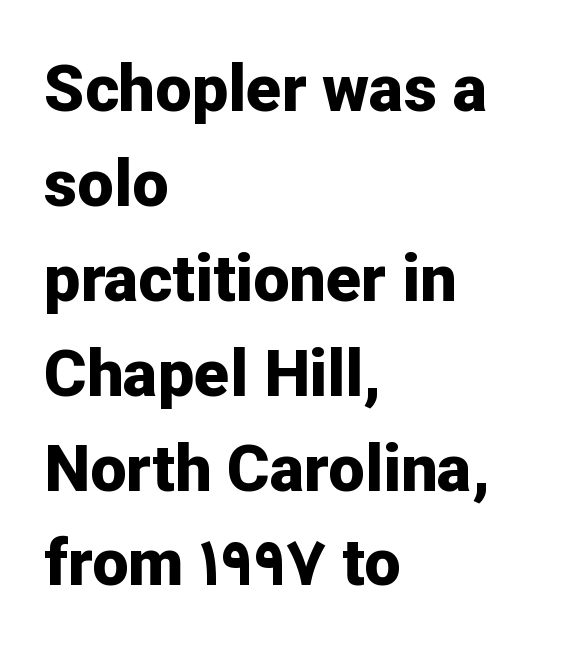
The image shows 65 px bold sans-serif type, upright; set left-aligned, normal line spacing (1.46x), normal letter spacing, not underlined; low stroke contrast and a medium x-height.
